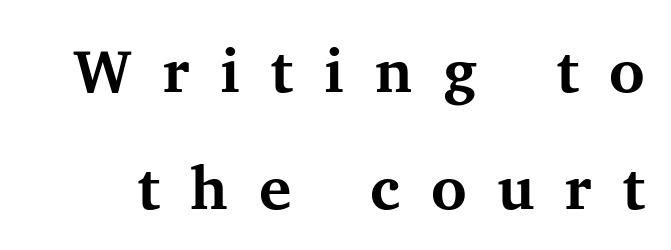
Substantial extra tracking has been applied to these lines. Notice the wide empty band between every row — that's loose leading. This sample has the flowing, uneven cadence of proportional lettering. Each letter's strokes conclude with small projecting serifs. Strokes here are thick enough to call this a true bold.
